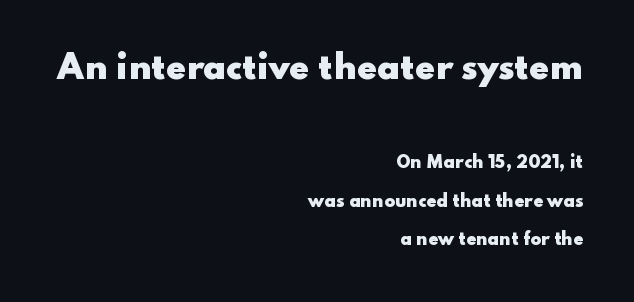
The image shows 32 px heavy, wide sans-serif type, upright; set right-aligned, loose line spacing (2.42x), normal letter spacing, not underlined; the first (top) block is 2.0x larger; low stroke contrast and a small x-height.
